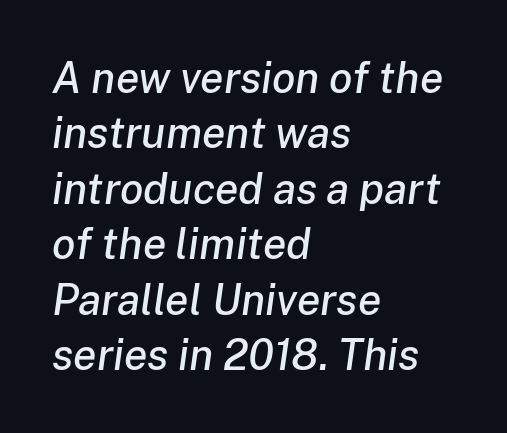
Q: Is the text italic (slanted)? A: Yes, it leans right by about 8 degrees.
Q: Is the text underlined? A: No.
Q: How is the paragraph aligned? A: Left-aligned.
Q: Is the spacing between letters normal or unusually wide? A: Normal.
Q: Is the spacing between lines tight, normal or loose? A: Normal.
Q: Width (condensed, normal, or wide)? A: Normal.
Q: Stroke contrast? A: Low.
Q: x-height? A: Medium.
Q: Monospaced? A: No.
